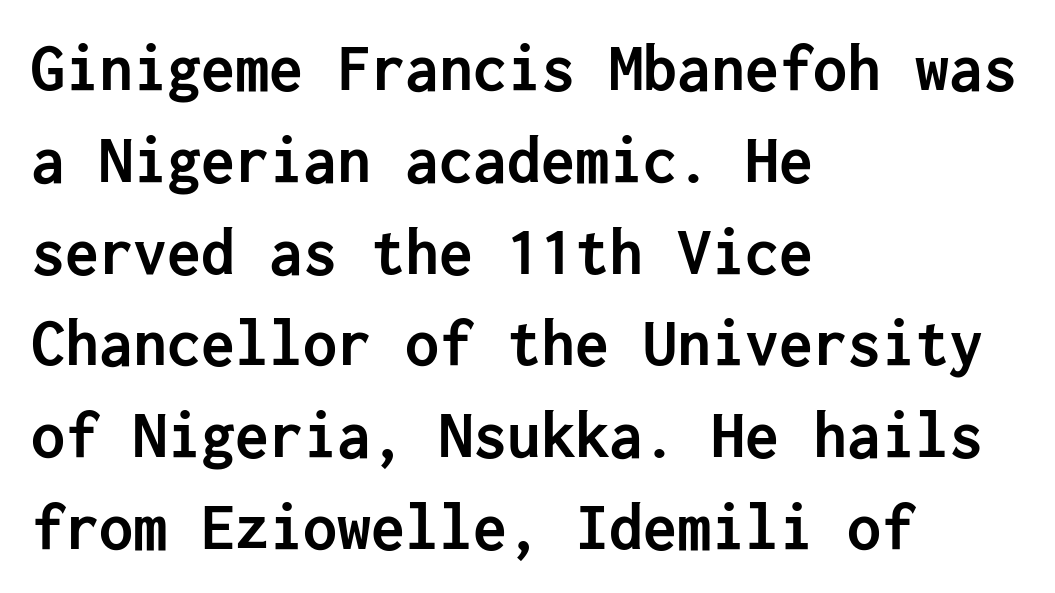
The image shows 68 px semibold sans-serif type, upright; set left-aligned, normal line spacing (1.35x), normal letter spacing, not underlined; low stroke contrast and a medium x-height.
